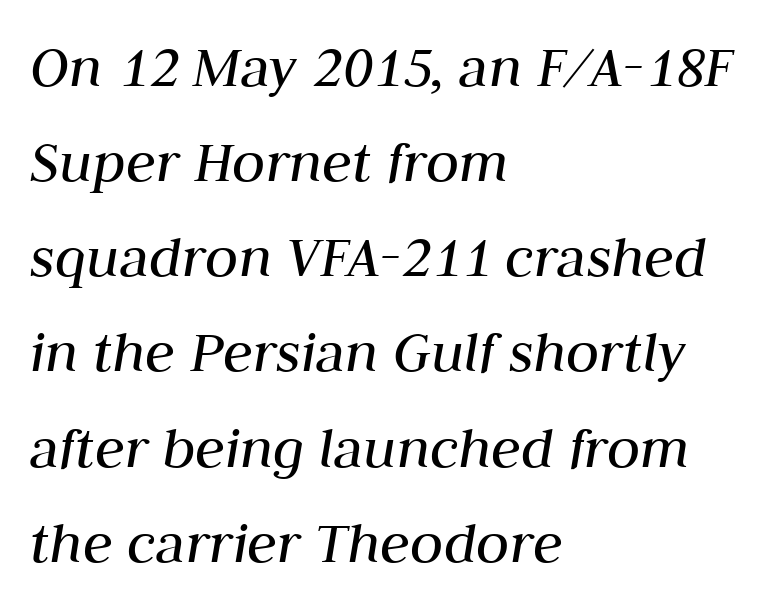
The image shows 61 px regular-weight type, italic (leaning right); set left-aligned, normal line spacing (1.56x), normal letter spacing, not underlined; medium stroke contrast and a medium x-height.
